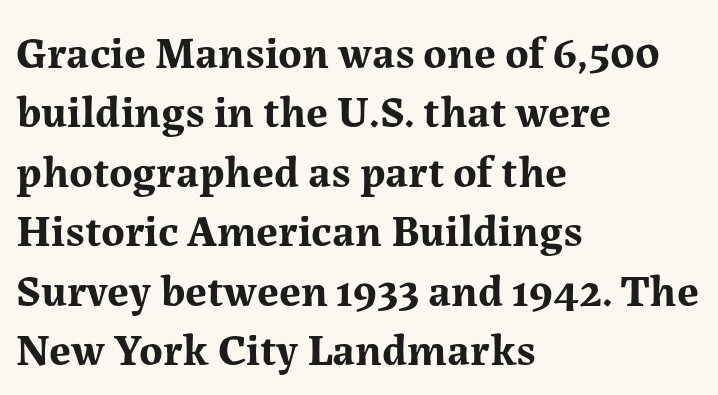
The axis of the letterforms is exactly vertical. Examine the stroke ends and you'll spot serifs. Its strokes are broad and dark, the hallmark of bold type. The rendering keeps characters at their native spacing. This rendering uses left alignment, leaving the right contour irregular. Words float on clear page, feet unadorned.
